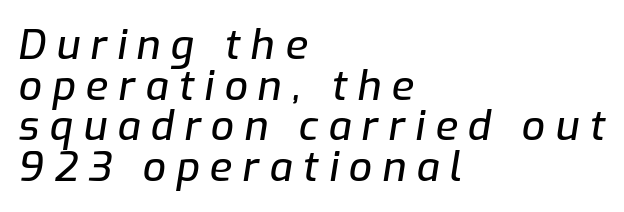
Is there much room between lines? No — they nearly touch. Decoration check: the copy has no underline. Every row of glyphs begins at an identical x-position on the left. It's the slanting kind of type. Loose tracking; the words dissolve into strings of separated letters.
